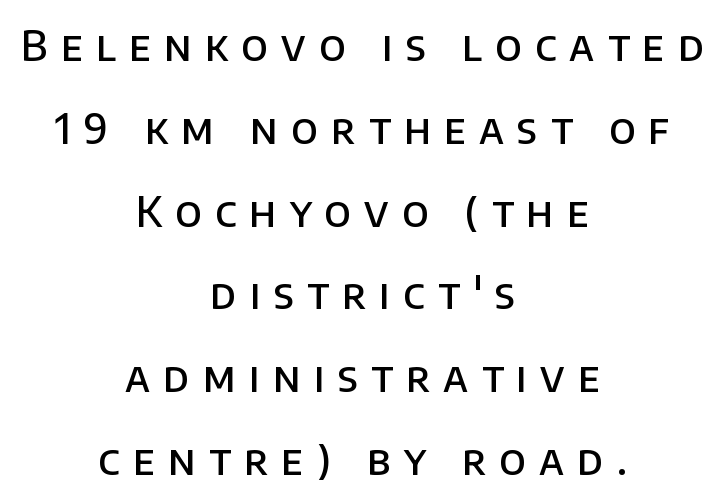
What kind of face is this? One without serifs — a sans. Proportional: the letters do not fall into vertical columns. You could fit nearly another row in the gap between these rows. The area under the type is left untouched.
